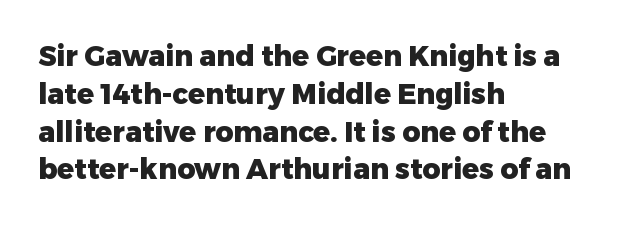
The axis of the letterforms is exactly vertical. The rows are spaced the way most documents space them. Do the characters align in a grid? No, the font is proportional. Strong, thick strokes mark this as bold type. Descenders hang freely into open space. The face used here is a sans, in the tradition of grotesques and geometrics.
